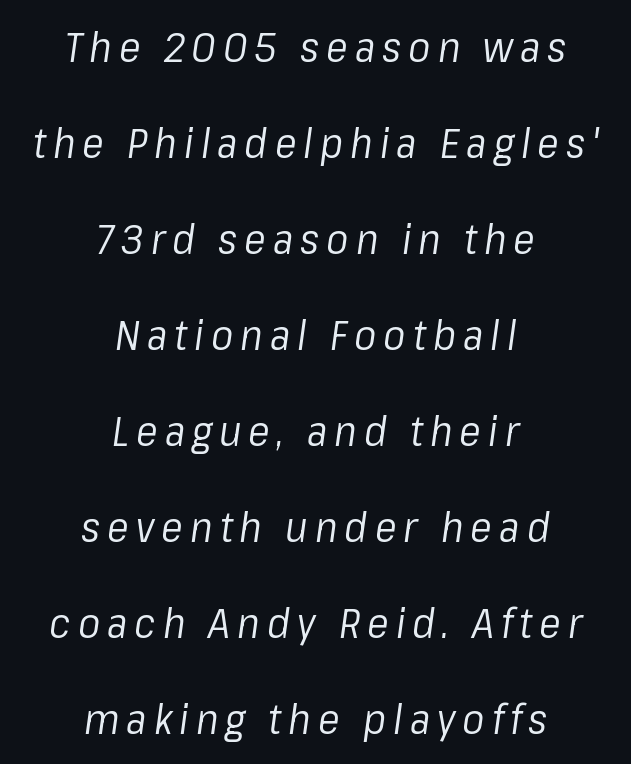
The block of text is sparse from top to bottom, with ample space between rows. Honestly, there is no underline to notice here at all. Yep, that's italic — everything's leaning. This is not heavy type; no bold has been used. Reading down the block, each line starts at a different indent, mirrored at its end.
